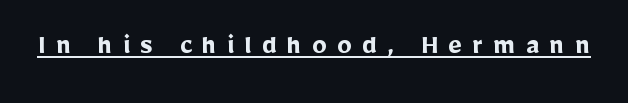
Q: Is the text bold? A: Yes.
Q: Is the text italic (slanted)? A: No, it is upright.
Q: Is the typeface a serif or a sans-serif typeface? A: Sans-serif.
Q: Is the text underlined? A: Yes.
Q: Is the spacing between letters normal or unusually wide? A: Unusually wide.
Q: Width (condensed, normal, or wide)? A: Normal.
Q: Stroke contrast? A: Low.
Q: x-height? A: Medium.
Q: Monospaced? A: No.
